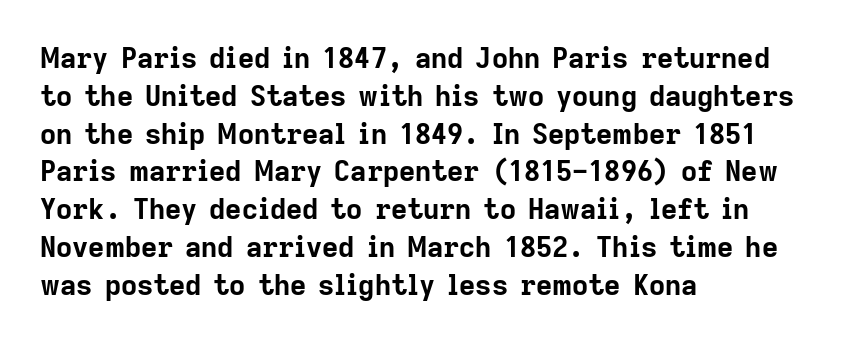
The image shows 28 px bold sans-serif type, upright; set left-aligned, normal line spacing (1.35x), normal letter spacing, not underlined; low stroke contrast and a medium x-height.
